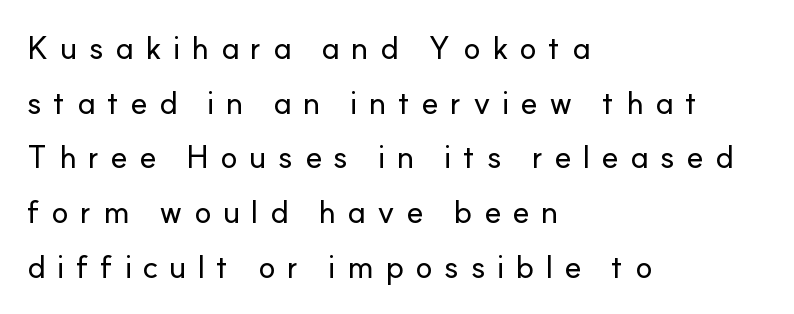
The image shows 32 px sans-serif type, upright; set left-aligned, line spacing 1.71x, unusually wide letter spacing (+0.35 em), not underlined; low stroke contrast and a small x-height.
